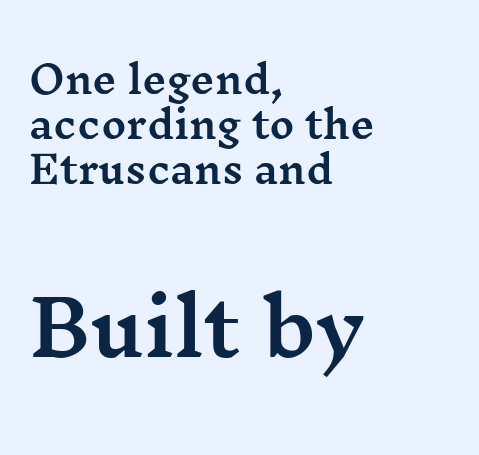
Q: Is the text italic (slanted)? A: No, it is upright.
Q: Is the typeface a serif or a sans-serif typeface? A: Serif.
Q: Is the text underlined? A: No.
Q: How is the paragraph aligned? A: Left-aligned.
Q: Is the spacing between letters normal or unusually wide? A: Normal.
Q: Which block of text is set in a larger size, the first (top) or the second (bottom)? A: The second (bottom) one.
Q: Width (condensed, normal, or wide)? A: Wide.
Q: Stroke contrast? A: Medium.
Q: x-height? A: Medium.
Q: Monospaced? A: No.
